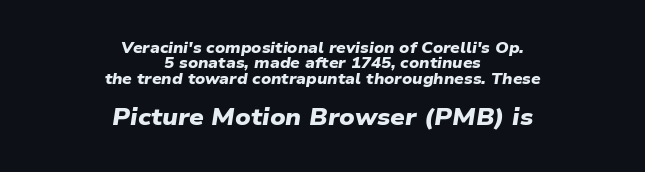
This sample uses plain, unmodified letter spacing. As a designer I'd log this as weight 700, bold. Look at the glyph heights: the lower group is clearly the bigger setting. Descenders hang freely into open space. These lines stack symmetrically, like a column narrowing and widening about its center.
